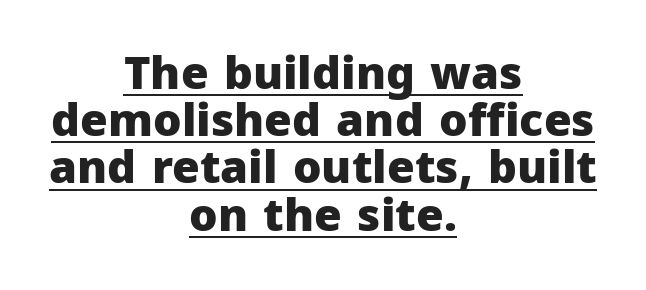
{"serif": "no", "italic": "no", "bold": "yes", "weight": "heavy", "width": "normal", "stroke_contrast": "low", "x_height": "medium", "monospaced": "no", "underline": "yes", "align": "center", "line_spacing": "tight", "line_spacing_ratio": 1.05, "letter_spacing": "normal", "letter_spacing_em": 0.0, "glyph_px": 45}
